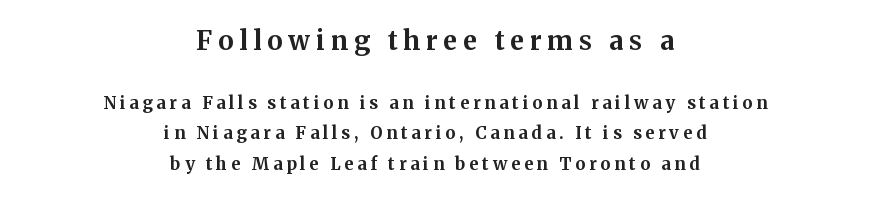
Where is the straight margin? There isn't one; the lines are centered. The lettering stays uniformly vertical, giving the passage a roman look. A bare baseline throughout the passage. The face used here appears at its bigger size in the upper chunk.
